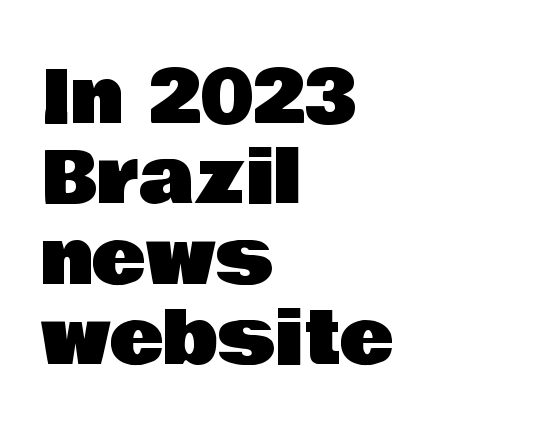
{"serif": "no", "italic": "no", "width": "normal", "stroke_contrast": "low", "x_height": "large", "monospaced": "no", "underline": "no", "align": "left", "line_spacing": "tight", "line_spacing_ratio": 1.1, "letter_spacing": "normal", "letter_spacing_em": 0.0, "glyph_px": 73}
